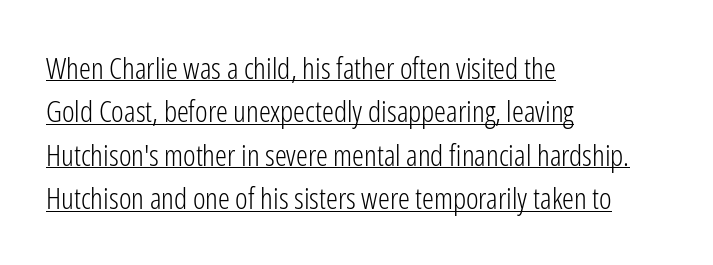
The image shows 30 px light, condensed sans-serif type, upright; set left-aligned, normal line spacing (1.45x), normal letter spacing, underlined; low stroke contrast and a medium x-height.
